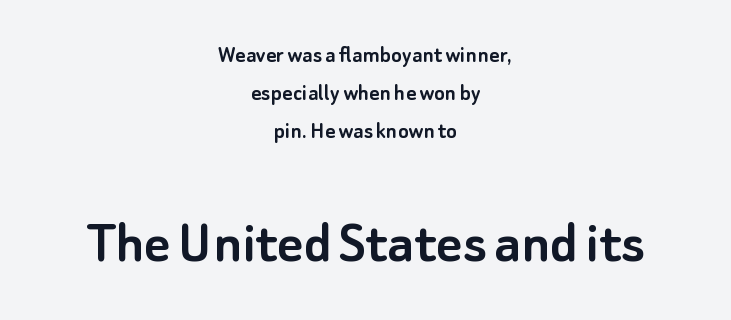
Q: Is the text italic (slanted)? A: No, it is upright.
Q: Is the typeface a serif or a sans-serif typeface? A: Sans-serif.
Q: Is the text underlined? A: No.
Q: How is the paragraph aligned? A: Centered.
Q: Is the spacing between letters normal or unusually wide? A: Normal.
Q: Is the spacing between lines tight, normal or loose? A: Normal.
Q: Which block of text is set in a larger size, the first (top) or the second (bottom)? A: The second (bottom) one.
Q: Width (condensed, normal, or wide)? A: Normal.
Q: Stroke contrast? A: Low.
Q: x-height? A: Small.
Q: Monospaced? A: No.
